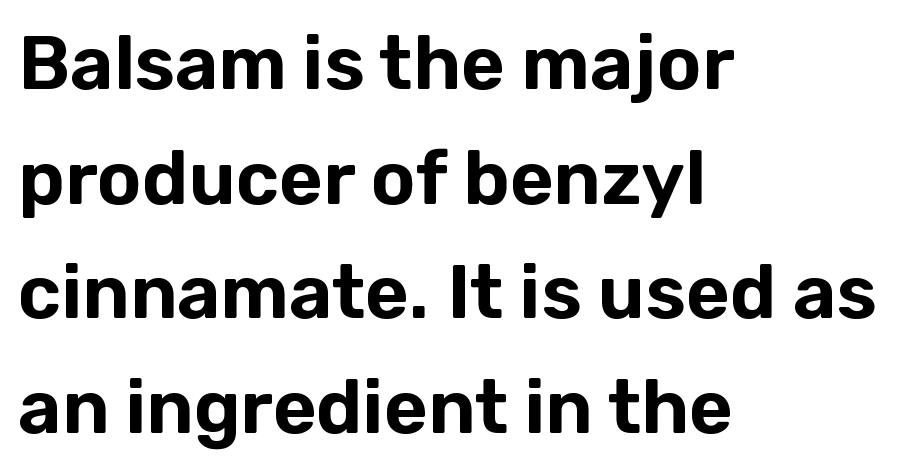
The image shows 75 px sans-serif type, upright; set left-aligned, normal line spacing (1.53x), normal letter spacing, not underlined; low stroke contrast and a medium x-height.
